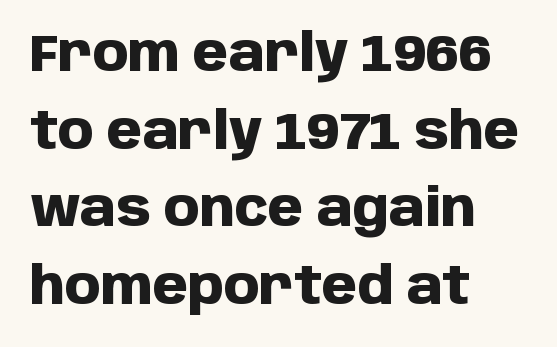
{"serif": "no", "italic": "no", "bold": "yes", "weight": "heavy", "width": "normal", "stroke_contrast": "low", "x_height": "large", "monospaced": "no", "underline": "no", "align": "left", "line_spacing": "normal", "line_spacing_ratio": 1.52, "letter_spacing": "normal", "letter_spacing_em": 0.0, "glyph_px": 51}
